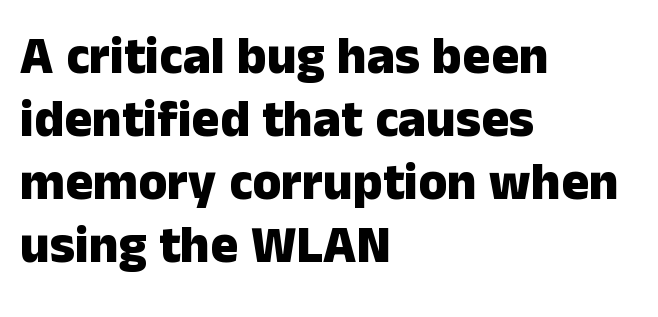
The gap between lines stays unmarked. The letters stand upright; this is a roman face. No extra tracking has been applied to these lines. Nope, no serifs anywhere on these letters.
